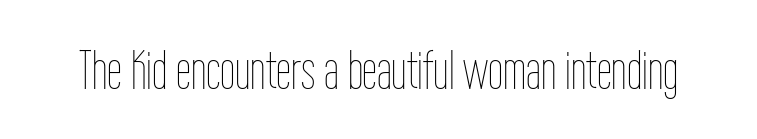
Q: Is the text bold? A: No.
Q: Is the text italic (slanted)? A: No, it is upright.
Q: Is the text underlined? A: No.
Q: Is the spacing between letters normal or unusually wide? A: Normal.
Q: Width (condensed, normal, or wide)? A: Condensed.
Q: Stroke contrast? A: Low.
Q: x-height? A: Medium.
Q: Monospaced? A: No.
